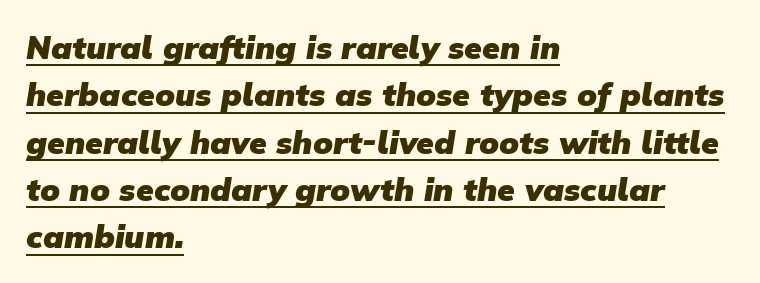
Reading down the column, the eye jumps a familiar distance to each next line. The letters advance in unequal steps, a hallmark of proportional type. Typesetter's note: full bold, strokes at maximum text heaviness. Looks like someone drew a line under every word here. The rendering keeps characters at their native spacing. Examine the stroke ends and you'll find no serifs.
